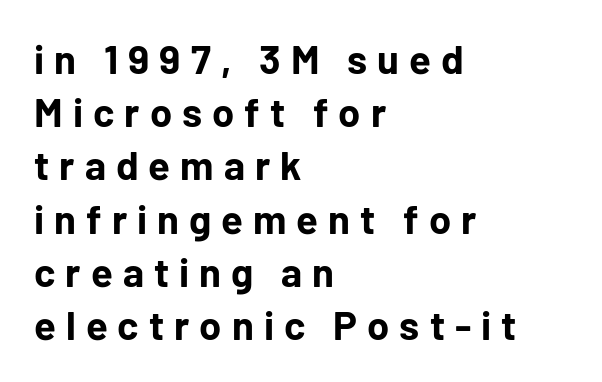
Character widths vary here, with narrow letters taking less room than wide ones. What's the leading like? Ordinary, nothing unusual. You could only call the tracking loose — the letters float apart. Weight: bold.
